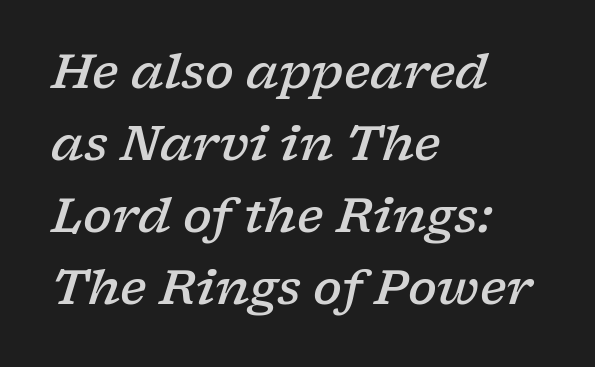
The image shows 48 px semibold, wide serif type, italic (leaning right); set left-aligned, normal line spacing (1.5x), normal letter spacing, not underlined; low stroke contrast and a medium x-height.
